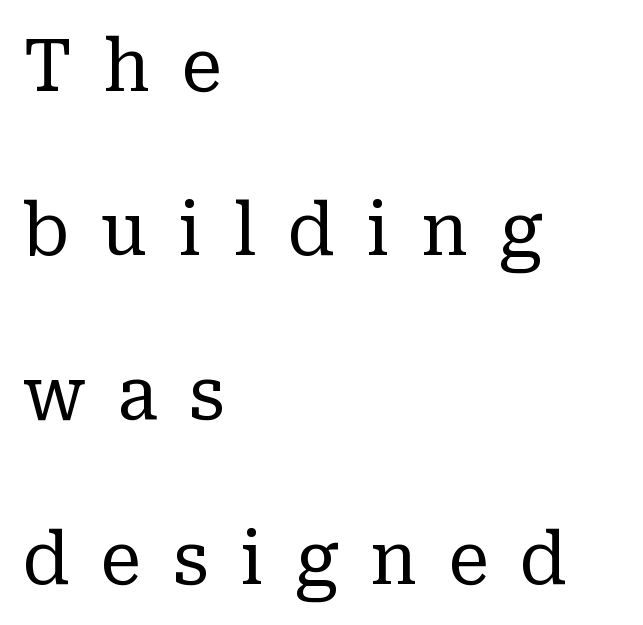
Q: Is the text bold? A: No.
Q: Is the text italic (slanted)? A: No, it is upright.
Q: Is the typeface a serif or a sans-serif typeface? A: Serif.
Q: Is the text underlined? A: No.
Q: How is the paragraph aligned? A: Left-aligned.
Q: Is the spacing between letters normal or unusually wide? A: Unusually wide.
Q: Is the spacing between lines tight, normal or loose? A: Loose.
Q: Width (condensed, normal, or wide)? A: Normal.
Q: Stroke contrast? A: Low.
Q: x-height? A: Medium.
Q: Monospaced? A: No.
